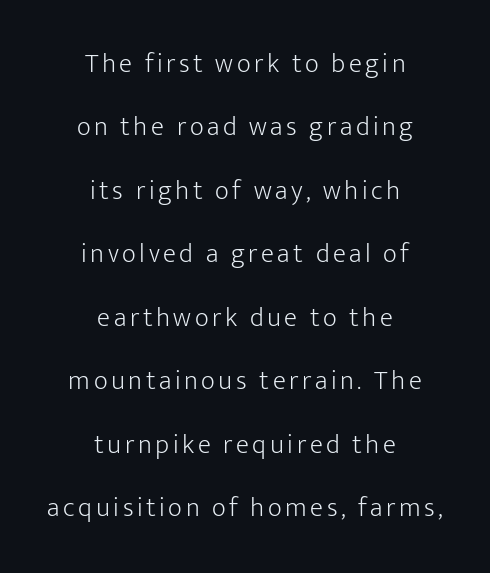
The image shows 27 px text type, upright; set centered, loose line spacing (2.35x), not underlined.
